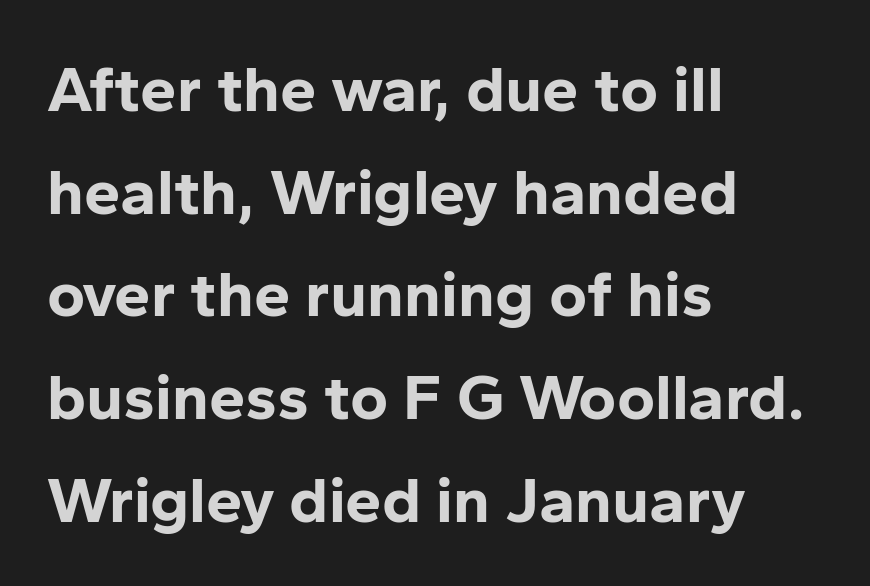
Where is the straight margin? On the left. Proportional: the letters do not fall into vertical columns. The lettering holds an erect, upright posture throughout. Has an underline been added? It has not.
